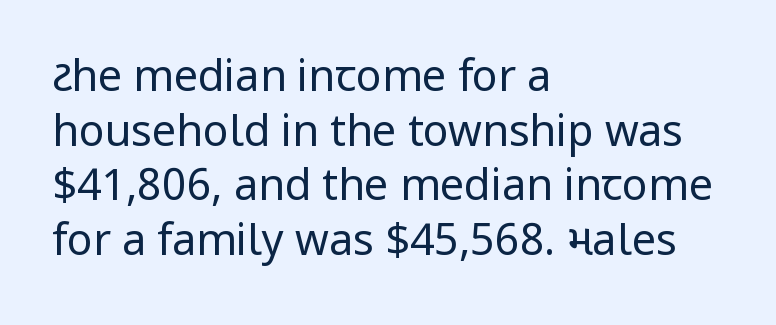
The image shows 43 px regular-weight sans-serif type, upright; set left-aligned, normal line spacing (1.27x), normal letter spacing, not underlined; low stroke contrast and a medium x-height.
